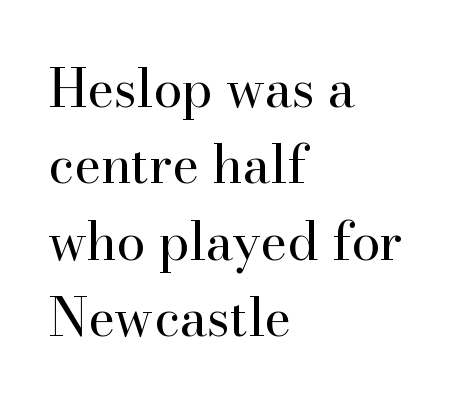
{"serif": "yes", "italic": "no", "bold": "no", "weight": "regular", "width": "normal", "stroke_contrast": "high", "x_height": "small", "monospaced": "no", "underline": "no", "align": "left", "line_spacing": "normal", "line_spacing_ratio": 1.47, "letter_spacing": "normal", "letter_spacing_em": 0.0, "glyph_px": 52}
